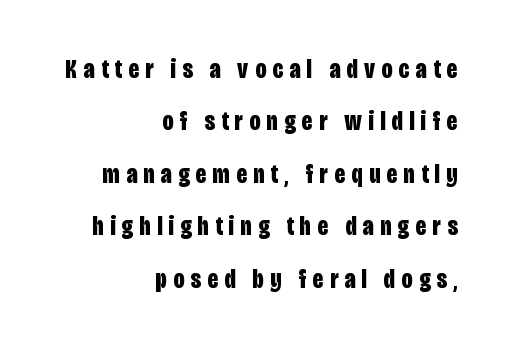
These lines stand farther apart than default settings would place them. Check under the words: just untouched page. Typesetter's note: full bold, strokes at maximum text heaviness. Posture: upright roman. The typesetter chose a ragged-left arrangement here. Tracking value appears strongly positive — letters spread wide.
